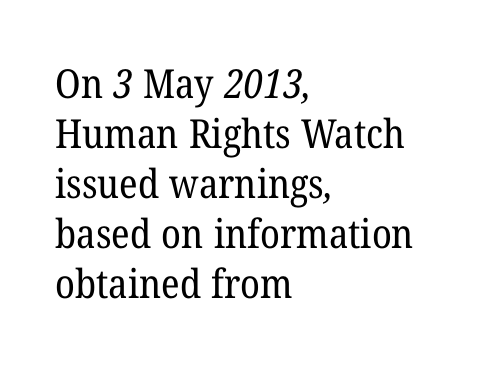
I'd call this a serif setting — the letters wear small feet. Students, note that the glyphs here touch the page at normal intervals. Any mark beneath the type? The region is blank. Summary of weight: not heavy and not bold. Here the designer chose a conventional face with non-uniform glyph widths. The paragraph has a hard left edge and a soft right edge.
